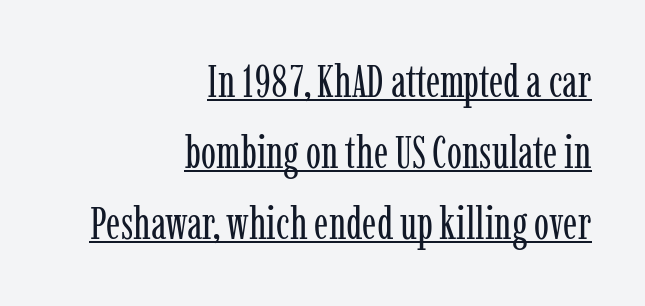
The image shows 45 px regular-weight, condensed serif type, upright; set right-aligned, normal line spacing (1.58x), normal letter spacing, underlined; low stroke contrast and a medium x-height.
